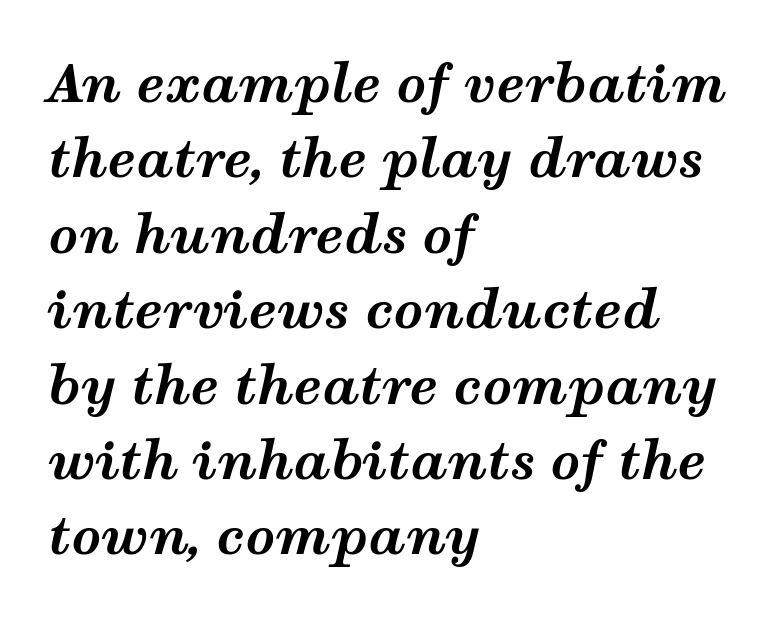
Check the space under the baseline: it is left empty. This is oblique type, the kind used for emphasis or titles. You could call the tracking neutral — neither tight nor loose. Is the type bold? Yes — the strokes are clearly thick and heavy.
